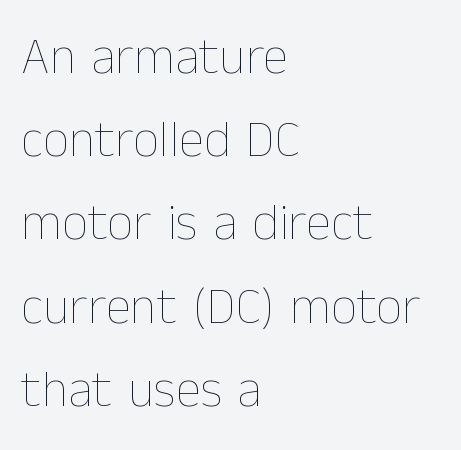
{"italic": "no", "bold": "no", "weight": "thin", "width": "normal", "stroke_contrast": "low", "x_height": "medium", "monospaced": "no", "underline": "no", "align": "left", "line_spacing": "normal", "line_spacing_ratio": 1.6, "letter_spacing": "normal", "letter_spacing_em": 0.0, "glyph_px": 52}
